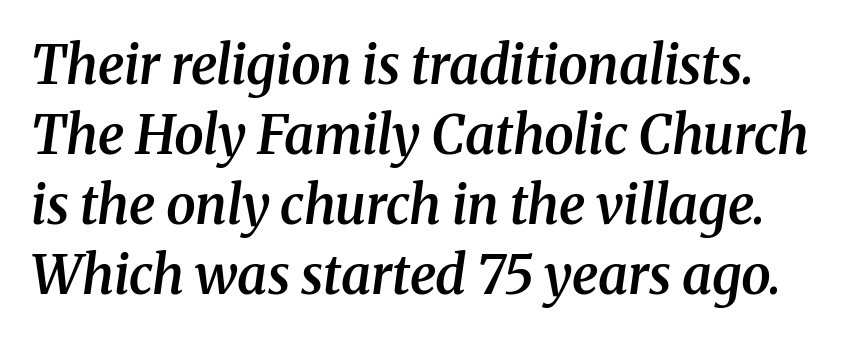
The image shows 53 px semibold serif type, italic (leaning right); set normal line spacing (1.32x), normal letter spacing, not underlined; medium stroke contrast and a medium x-height.
